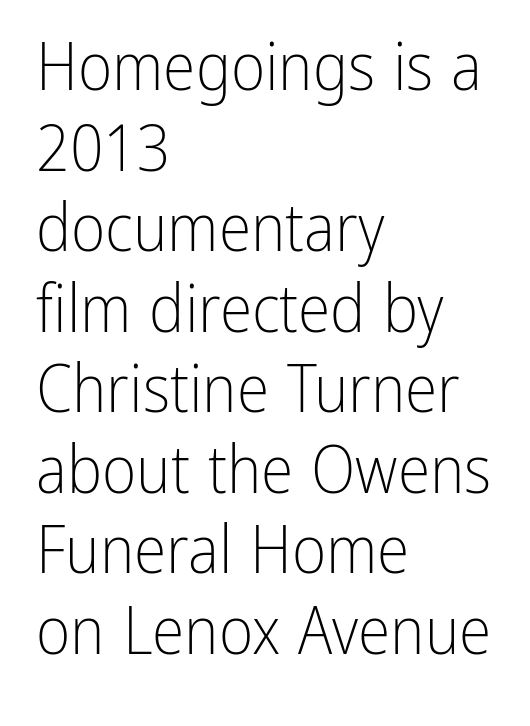
{"serif": "no", "italic": "no", "bold": "no", "weight": "light", "width": "condensed", "stroke_contrast": "low", "x_height": "medium", "monospaced": "no", "underline": "no", "align": "left", "line_spacing_ratio": 1.22, "letter_spacing": "normal", "letter_spacing_em": 0.0, "glyph_px": 66}
